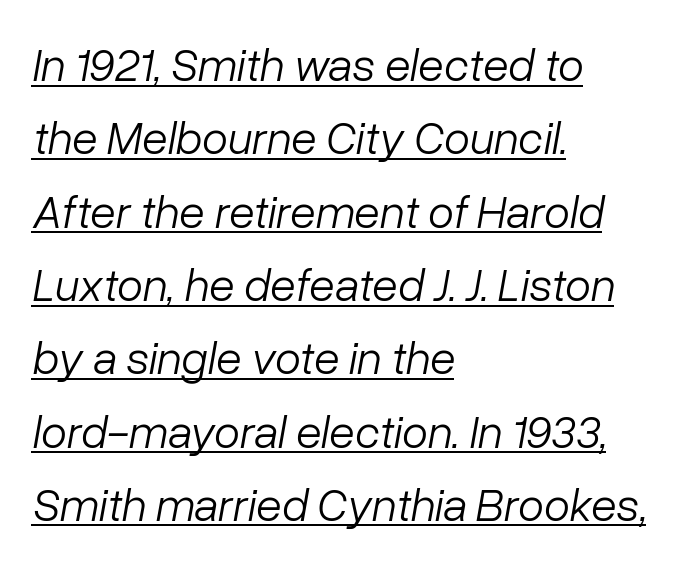
Tracking here is standard; glyphs follow each other at the usual distance. Observe the lean: these are italic letterforms. Whoever set this chose a conventional vertical rhythm. Somebody hit Ctrl+U on this one — the words are underlined. No letter is thick-stroked: the sample isn't bold.
